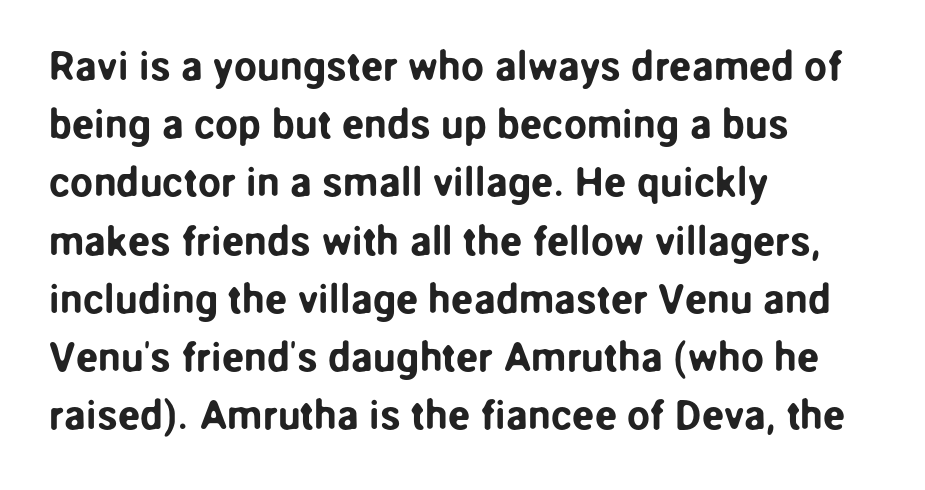
The image shows 41 px sans-serif type, upright; set left-aligned, normal line spacing (1.42x), normal letter spacing, not underlined; low stroke contrast and a medium x-height.
